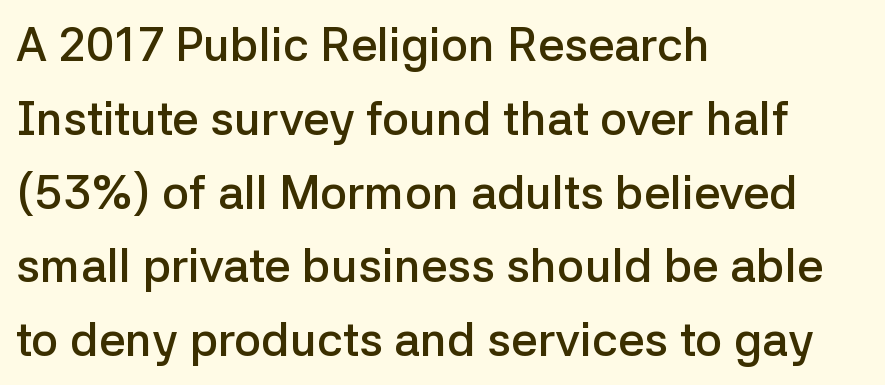
{"serif": "no", "italic": "no", "bold": "semi", "weight": "semibold", "width": "normal", "stroke_contrast": "low", "x_height": "medium", "monospaced": "no", "underline": "no", "align": "left", "line_spacing": "normal", "line_spacing_ratio": 1.57, "letter_spacing": "normal", "letter_spacing_em": 0.0, "glyph_px": 47}
